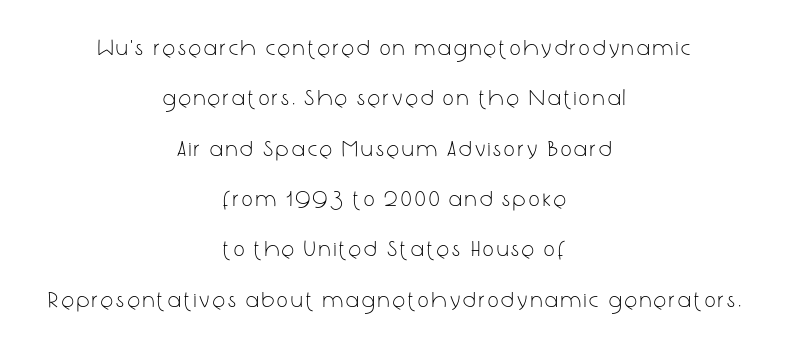
{"italic": "no", "bold": "no", "underline": "no", "align": "center", "line_spacing": "loose", "line_spacing_ratio": 2.19, "glyph_px": 23}
